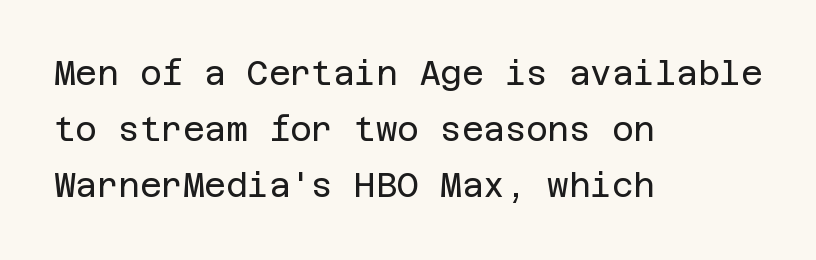
Q: Is the text bold? A: No.
Q: Is the text italic (slanted)? A: No, it is upright.
Q: Is the typeface a serif or a sans-serif typeface? A: Sans-serif.
Q: Is the text underlined? A: No.
Q: How is the paragraph aligned? A: Left-aligned.
Q: Is the spacing between letters normal or unusually wide? A: Normal.
Q: Is the spacing between lines tight, normal or loose? A: Normal.
Q: Width (condensed, normal, or wide)? A: Normal.
Q: Stroke contrast? A: Low.
Q: x-height? A: Large.
